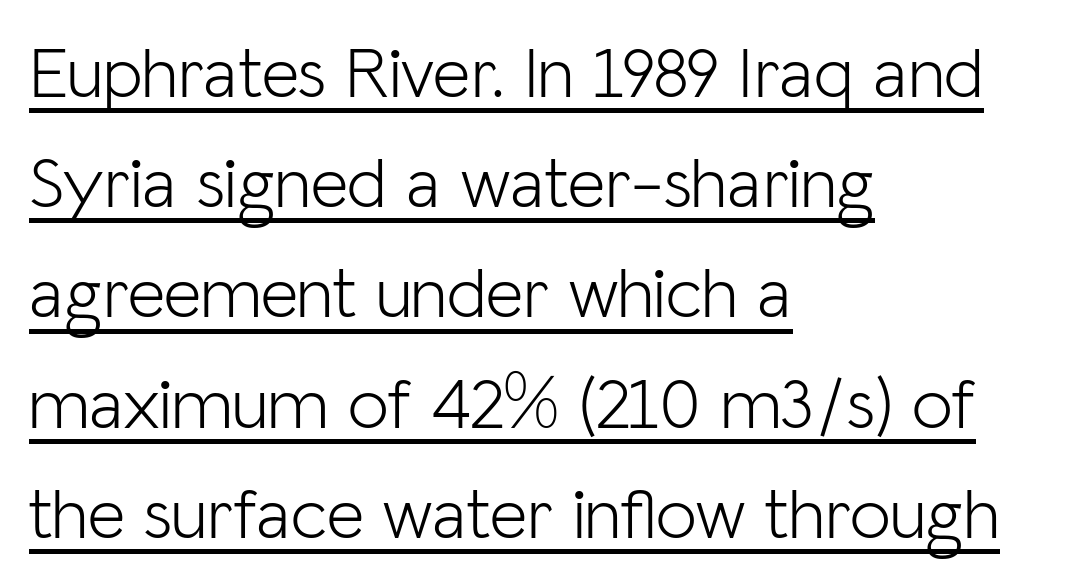
The setting favours the left margin, as ordinary paragraphs usually do. Normally led — the rows are evenly, conventionally spaced. In terms of posture, this sample is upright. Stroke terminals: plain, sans-serif. Caption: standard tracking, unaltered.
